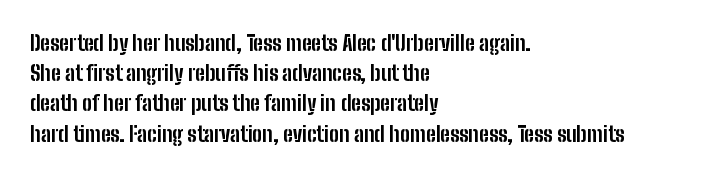
{"italic": "no", "bold": "yes", "underline": "no", "align": "left", "line_spacing": "normal", "line_spacing_ratio": 1.44, "letter_spacing": "normal", "letter_spacing_em": 0.0, "glyph_px": 21}
